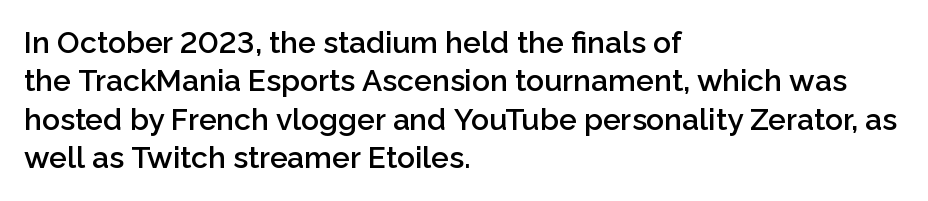
{"serif": "no", "italic": "no", "bold": "semi", "weight": "semibold", "width": "normal", "stroke_contrast": "low", "x_height": "medium", "monospaced": "no", "underline": "no", "align": "left", "line_spacing": "normal", "line_spacing_ratio": 1.28, "letter_spacing": "normal", "letter_spacing_em": 0.0, "glyph_px": 30}
